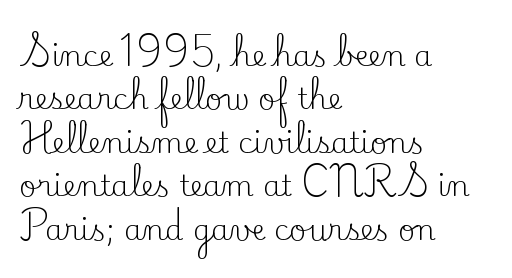
{"italic": "no", "bold": "no", "weight": "regular", "width": "normal", "stroke_contrast": "low", "x_height": "small", "monospaced": "no", "underline": "no", "align": "left", "line_spacing": "normal", "line_spacing_ratio": 1.5, "letter_spacing": "normal", "letter_spacing_em": 0.0, "glyph_px": 29}
